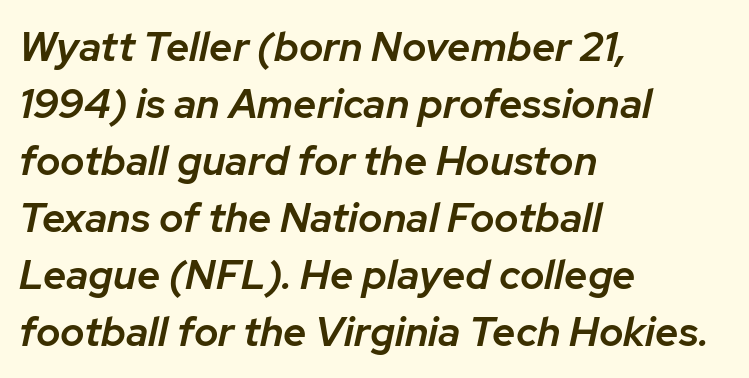
{"italic": "yes", "lean": "right", "slant_degrees": 12, "bold": "semi", "weight": "semibold", "width": "normal", "stroke_contrast": "low", "x_height": "medium", "monospaced": "no", "underline": "no", "align": "left", "line_spacing": "normal", "line_spacing_ratio": 1.39, "letter_spacing": "normal", "letter_spacing_em": 0.0, "glyph_px": 41}
